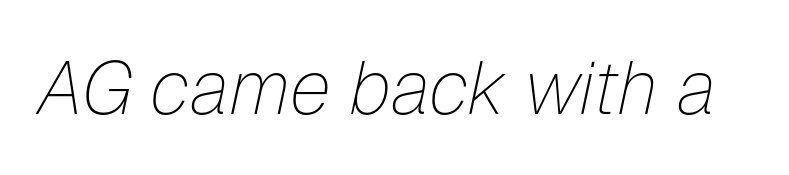
Q: Is the text bold? A: No.
Q: Is the text italic (slanted)? A: Yes, it leans right by about 12 degrees.
Q: Is the text underlined? A: No.
Q: Is the spacing between letters normal or unusually wide? A: Normal.
Q: Width (condensed, normal, or wide)? A: Normal.
Q: Stroke contrast? A: Low.
Q: x-height? A: Medium.
Q: Monospaced? A: No.
